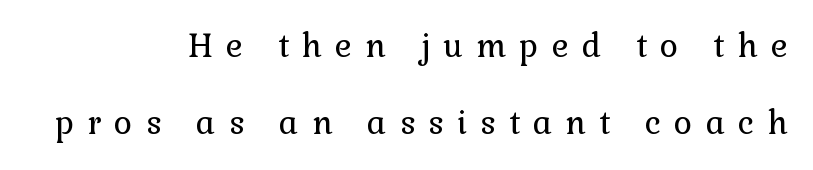
Q: Is the text bold? A: No.
Q: Is the text italic (slanted)? A: No, it is upright.
Q: Is the typeface a serif or a sans-serif typeface? A: Serif.
Q: Is the text underlined? A: No.
Q: How is the paragraph aligned? A: Right-aligned.
Q: Is the spacing between letters normal or unusually wide? A: Unusually wide.
Q: Is the spacing between lines tight, normal or loose? A: Loose.
Q: Width (condensed, normal, or wide)? A: Normal.
Q: Stroke contrast? A: Low.
Q: x-height? A: Medium.
Q: Monospaced? A: No.
